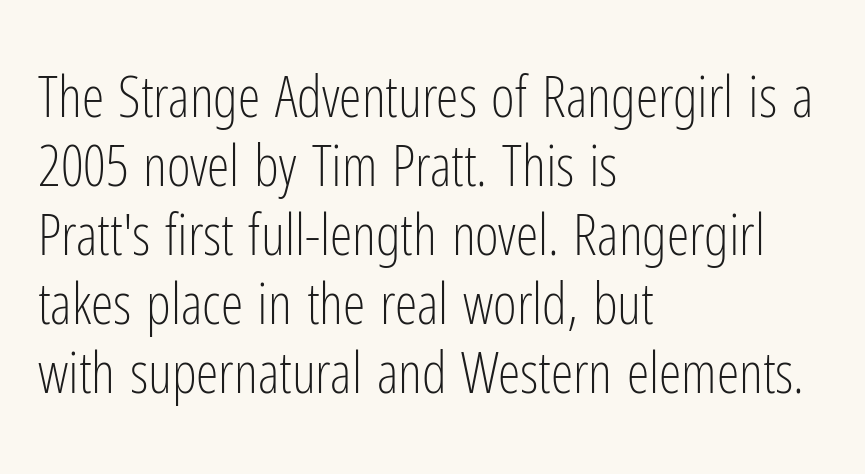
The image shows 57 px light, condensed sans-serif type, upright; set left-aligned, line spacing 1.21x, normal letter spacing, not underlined; low stroke contrast and a medium x-height.
